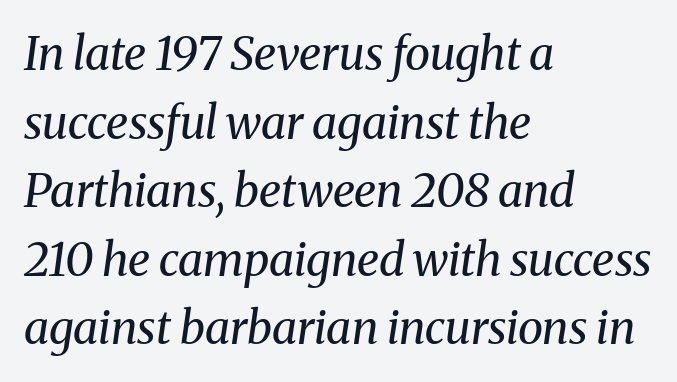
Q: Is the text bold? A: No.
Q: Is the text italic (slanted)? A: Yes, it leans right by about 8 degrees.
Q: Is the typeface a serif or a sans-serif typeface? A: Serif.
Q: Is the text underlined? A: No.
Q: How is the paragraph aligned? A: Left-aligned.
Q: Is the spacing between letters normal or unusually wide? A: Normal.
Q: Is the spacing between lines tight, normal or loose? A: Normal.
Q: Width (condensed, normal, or wide)? A: Normal.
Q: Stroke contrast? A: Medium.
Q: x-height? A: Medium.
Q: Monospaced? A: No.
